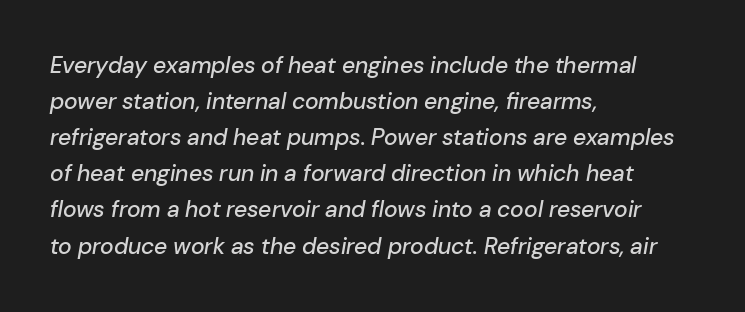
The image shows 23 px text type, italic (leaning right); set left-aligned, normal line spacing (1.57x), normal letter spacing, not underlined.
